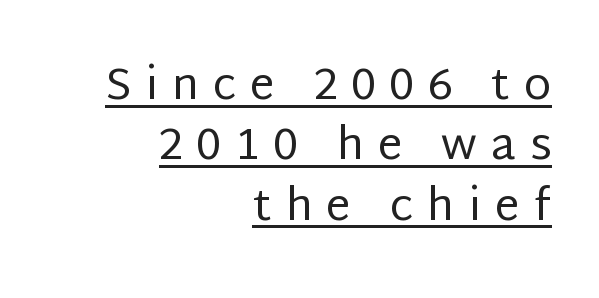
{"serif": "no", "italic": "no", "bold": "no", "weight": "regular", "width": "normal", "stroke_contrast": "low", "x_height": "large", "monospaced": "no", "underline": "yes", "align": "right", "line_spacing": "normal", "line_spacing_ratio": 1.37, "letter_spacing": "wide", "letter_spacing_em": 0.32, "glyph_px": 44}
